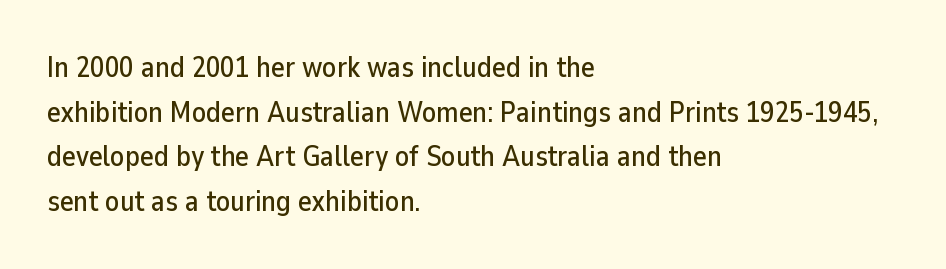
{"serif": "no", "italic": "no", "width": "normal", "stroke_contrast": "low", "x_height": "medium", "monospaced": "no", "underline": "no", "align": "left", "line_spacing": "normal", "line_spacing_ratio": 1.54, "letter_spacing": "normal", "letter_spacing_em": 0.0, "glyph_px": 29}
